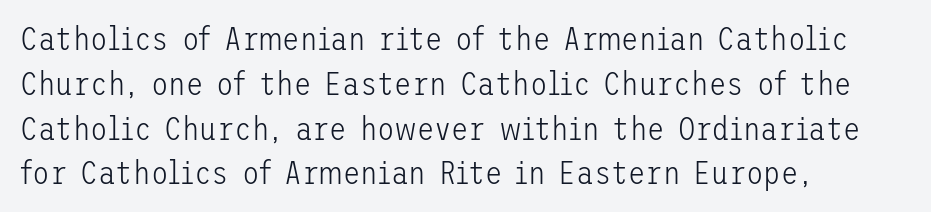
Q: Is the text bold? A: No.
Q: Is the text italic (slanted)? A: No, it is upright.
Q: Is the typeface a serif or a sans-serif typeface? A: Sans-serif.
Q: Is the text underlined? A: No.
Q: How is the paragraph aligned? A: Left-aligned.
Q: Is the spacing between letters normal or unusually wide? A: Normal.
Q: Is the spacing between lines tight, normal or loose? A: Normal.
Q: Width (condensed, normal, or wide)? A: Normal.
Q: Stroke contrast? A: Low.
Q: x-height? A: Medium.
